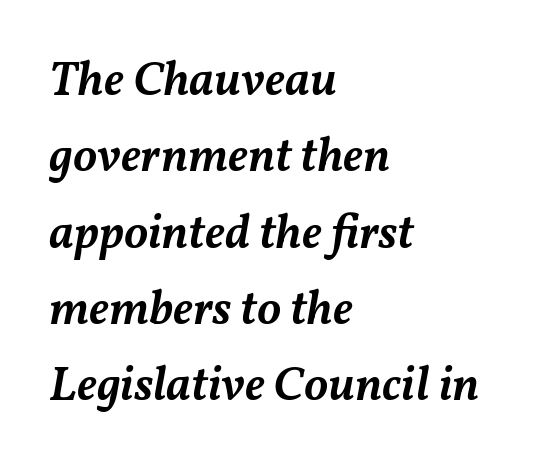
The image shows 48 px semibold type, italic (leaning right); set left-aligned, normal line spacing (1.59x), normal letter spacing, not underlined; medium stroke contrast and a medium x-height.
